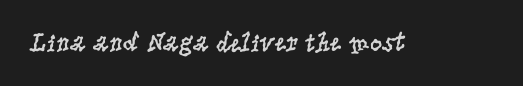
{"bold": "no", "underline": "no", "letter_spacing": "normal", "letter_spacing_em": 0.0, "glyph_px": 27}
